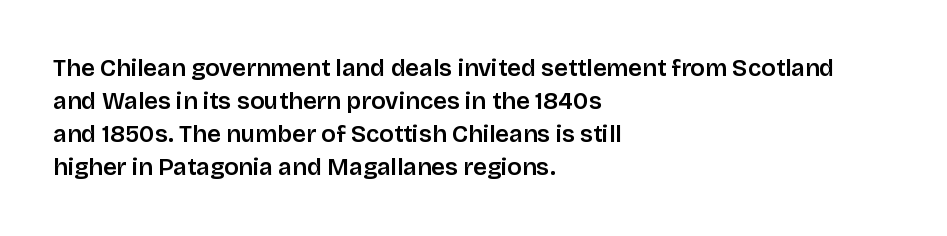
The image shows 24 px text type, upright; set left-aligned, normal line spacing (1.38x), normal letter spacing, not underlined.
